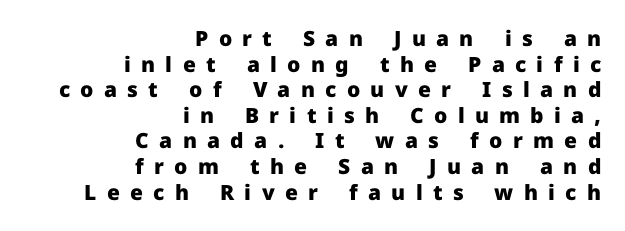
{"italic": "no", "bold": "yes", "underline": "no", "align": "right", "line_spacing_ratio": 1.22, "letter_spacing": "wide", "letter_spacing_em": 0.49, "glyph_px": 21}
